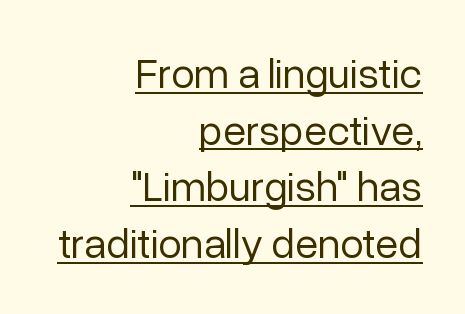
Character widths vary here, with narrow letters taking less room than wide ones. The characters display no serif detailing; their extremities are plain. Nobody touched the tracking dial on this one. The cut favours lightness, reaching ordinary text weight at its darkest. Like a heading marked for emphasis, these lines bear an underscore.
